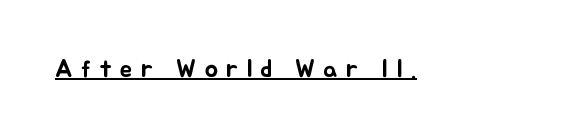
{"italic": "no", "underline": "yes", "letter_spacing": "wide", "letter_spacing_em": 0.33, "glyph_px": 25}
